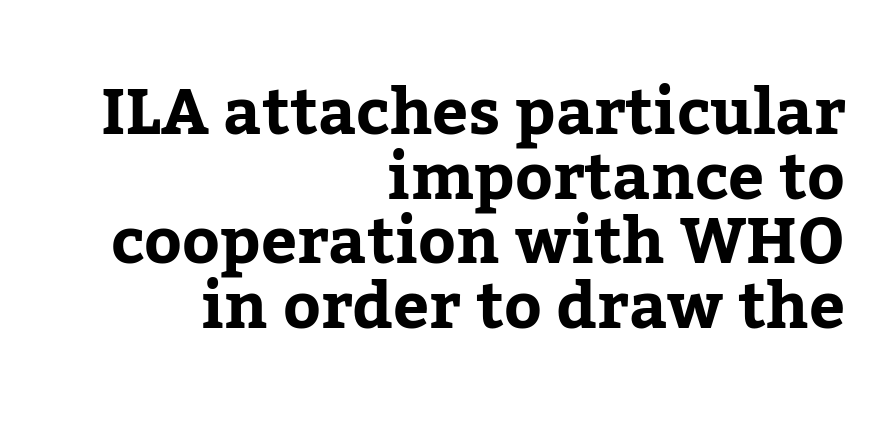
{"serif": "yes", "italic": "no", "bold": "yes", "weight": "bold", "width": "normal", "stroke_contrast": "low", "x_height": "medium", "monospaced": "no", "underline": "no", "align": "right", "line_spacing": "tight", "line_spacing_ratio": 1.01, "letter_spacing": "normal", "letter_spacing_em": 0.0, "glyph_px": 64}
